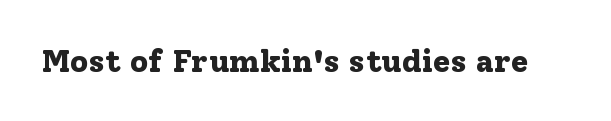
Q: Is the text bold? A: Yes.
Q: Is the text italic (slanted)? A: No, it is upright.
Q: Is the typeface a serif or a sans-serif typeface? A: Serif.
Q: Is the text underlined? A: No.
Q: Is the spacing between letters normal or unusually wide? A: Normal.
Q: Width (condensed, normal, or wide)? A: Normal.
Q: Stroke contrast? A: Low.
Q: x-height? A: Medium.
Q: Monospaced? A: No.
